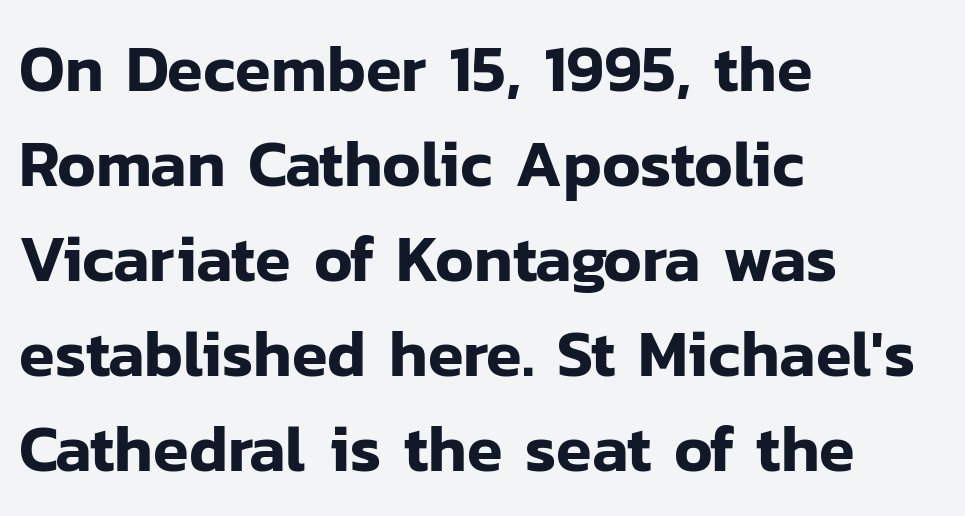
The image shows 65 px sans-serif type, upright; set left-aligned, normal line spacing (1.46x), normal letter spacing, not underlined; low stroke contrast and a medium x-height.
